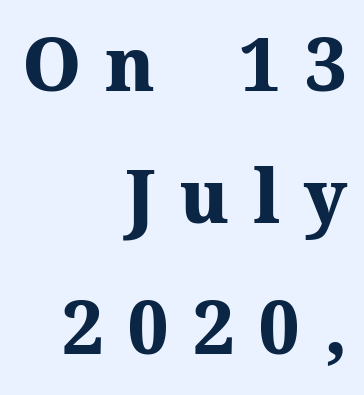
Font category for this specimen: serif. Is there any slant? The stems are plumb. Does the copy run flush right? Yes — the right margin is perfectly even. Typographic density is high because the face is bold. Each word looks stretched out because of the extra space between its letters.
